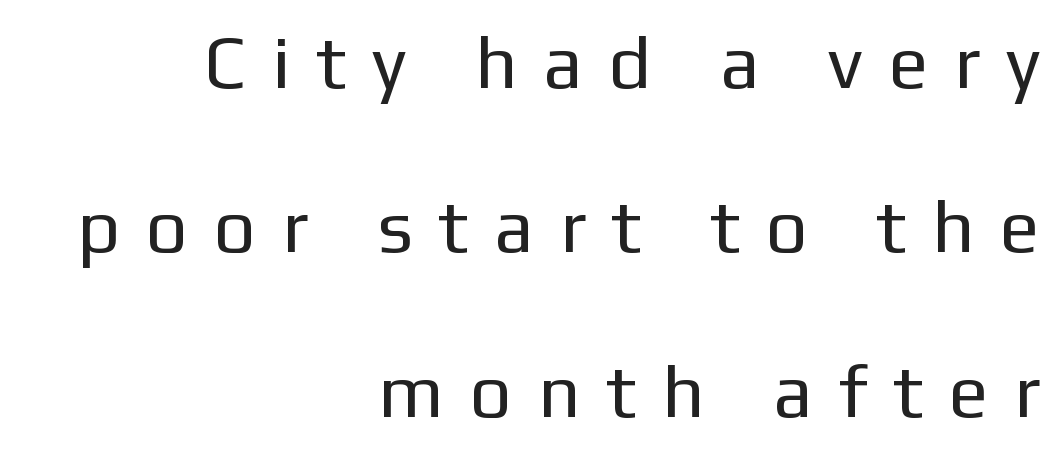
The image shows 74 px regular-weight sans-serif type, upright; set right-aligned, loose line spacing (2.22x), unusually wide letter spacing (+0.35 em), not underlined; low stroke contrast and a medium x-height.
